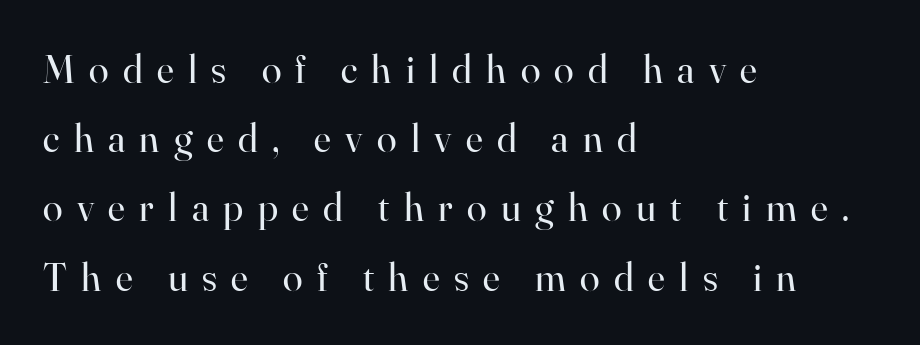
Q: Is the text bold? A: No.
Q: Is the text italic (slanted)? A: No, it is upright.
Q: Is the typeface a serif or a sans-serif typeface? A: Serif.
Q: Is the text underlined? A: No.
Q: How is the paragraph aligned? A: Left-aligned.
Q: Is the spacing between letters normal or unusually wide? A: Unusually wide.
Q: Width (condensed, normal, or wide)? A: Normal.
Q: Stroke contrast? A: High.
Q: x-height? A: Small.
Q: Monospaced? A: No.
